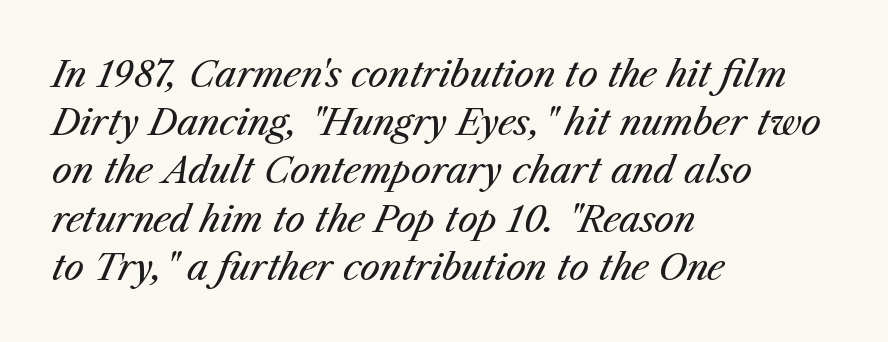
The image shows 36 px regular-weight type, italic (leaning right); set left-aligned, normal line spacing (1.34x), normal letter spacing, not underlined; medium stroke contrast and a medium x-height.
